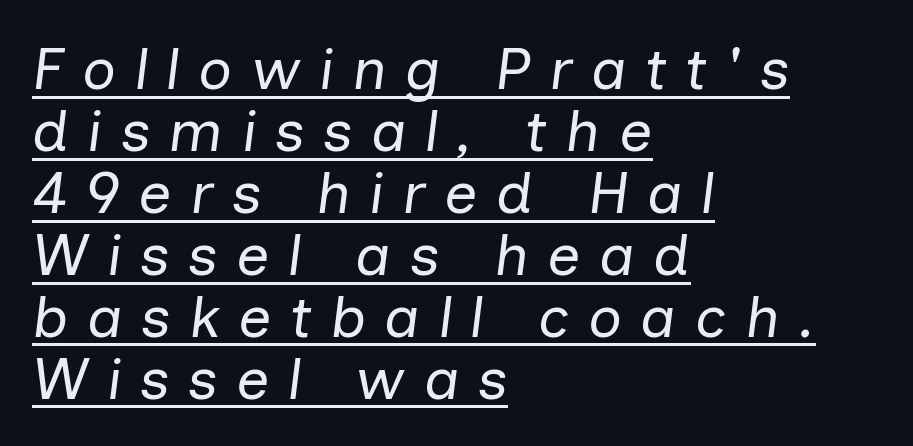
{"italic": "yes", "lean": "right", "slant_degrees": 7, "bold": "no", "weight": "regular", "width": "normal", "stroke_contrast": "low", "x_height": "medium", "monospaced": "no", "underline": "yes", "align": "left", "line_spacing": "tight", "line_spacing_ratio": 1.05, "letter_spacing": "wide", "letter_spacing_em": 0.31, "glyph_px": 59}
